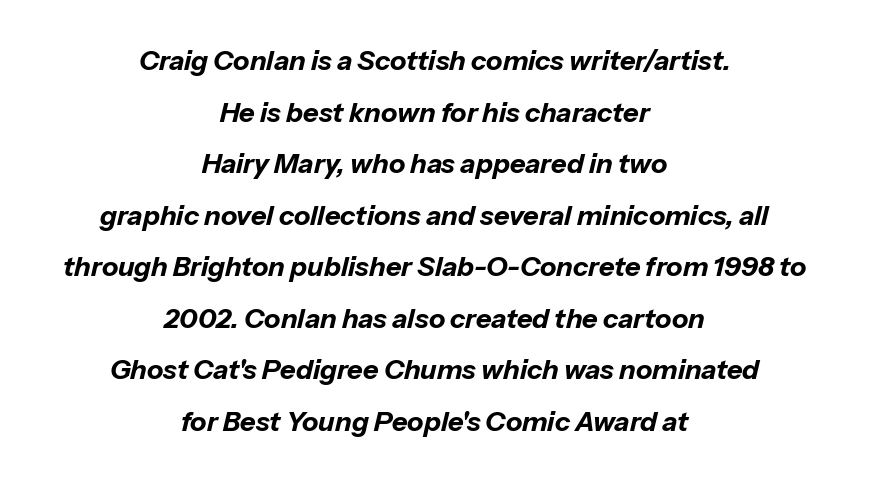
Between one letter and the next there's only the usual sliver of space. These lines are centered, leaving both edges ragged. This sample uses an oblique cut, with every glyph tilted off the vertical. Heavy, bold letterforms. The space beneath each line is pristine and unruled.
